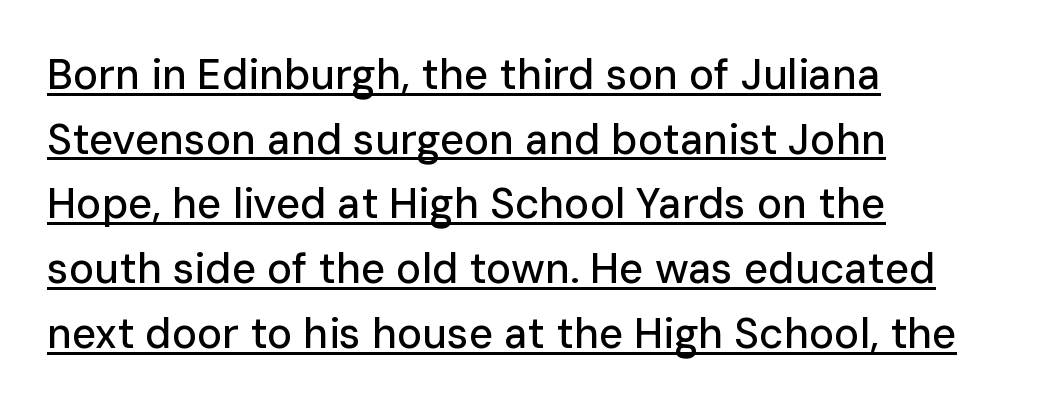
Looks like regular typesetting: each glyph gets only the width it needs. Each new line begins a customary step beneath the previous one. The type sits square on the baseline with zero lean. Between one letter and the next there's only the usual sliver of space.
